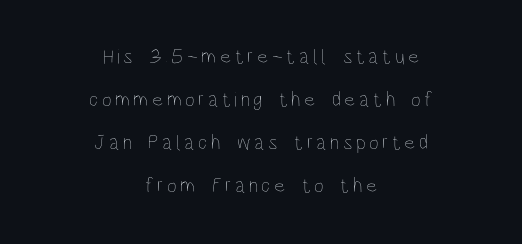
The image shows 21 px text type, upright; set centered, loose line spacing (2.05x), not underlined.
